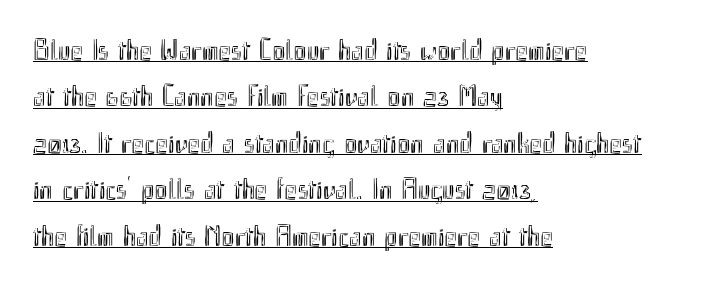
Q: Is the text italic (slanted)? A: No, it is upright.
Q: Is the text underlined? A: Yes.
Q: How is the paragraph aligned? A: Left-aligned.
Q: Is the spacing between letters normal or unusually wide? A: Normal.
Q: Is the spacing between lines tight, normal or loose? A: Normal.
Q: Width (condensed, normal, or wide)? A: Condensed.
Q: x-height? A: Small.
Q: Monospaced? A: No.
